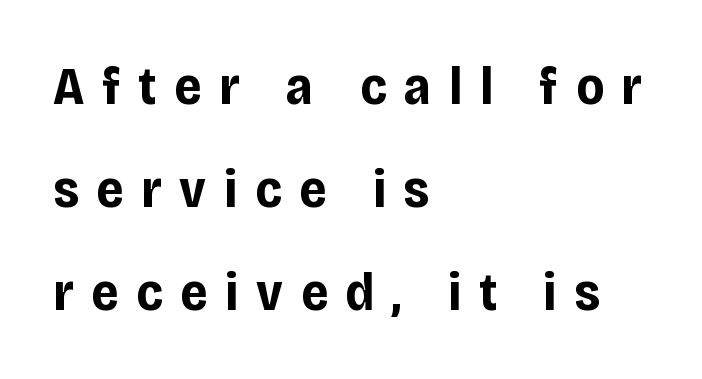
The image shows 54 px bold, condensed sans-serif type, upright; set left-aligned, loose line spacing (1.91x), unusually wide letter spacing (+0.33 em), not underlined; low stroke contrast and a large x-height.
